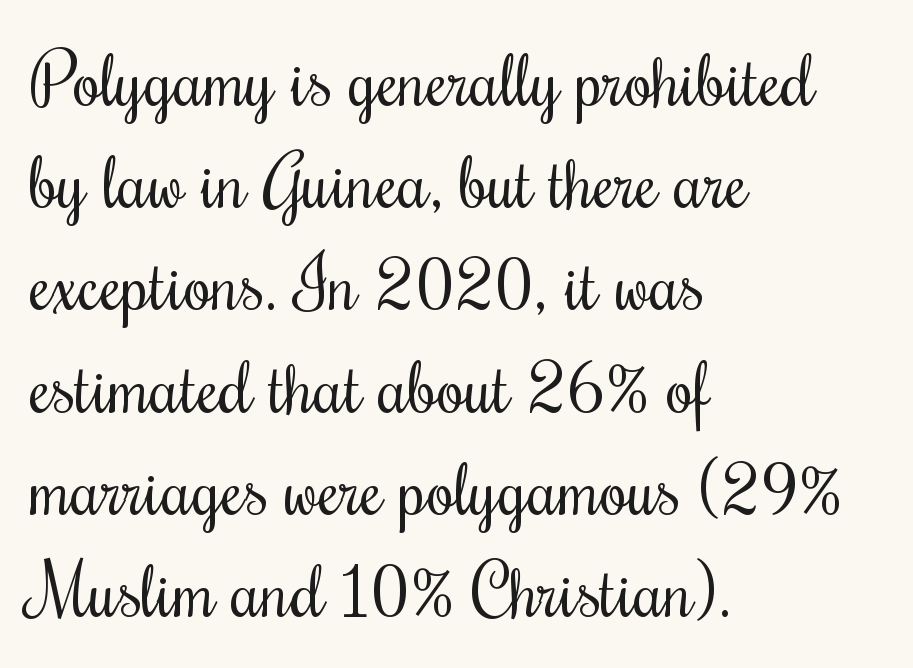
This rendering leaves character spacing at its baseline value. The space beneath each line is pristine and unruled. The type family on display is of the serif kind. Leading matches the norm, producing a regular column.
